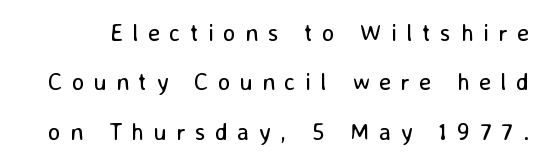
Q: Is the text bold? A: No.
Q: Is the text italic (slanted)? A: No, it is upright.
Q: Is the text underlined? A: No.
Q: Is the spacing between letters normal or unusually wide? A: Unusually wide.
Q: Is the spacing between lines tight, normal or loose? A: Loose.
